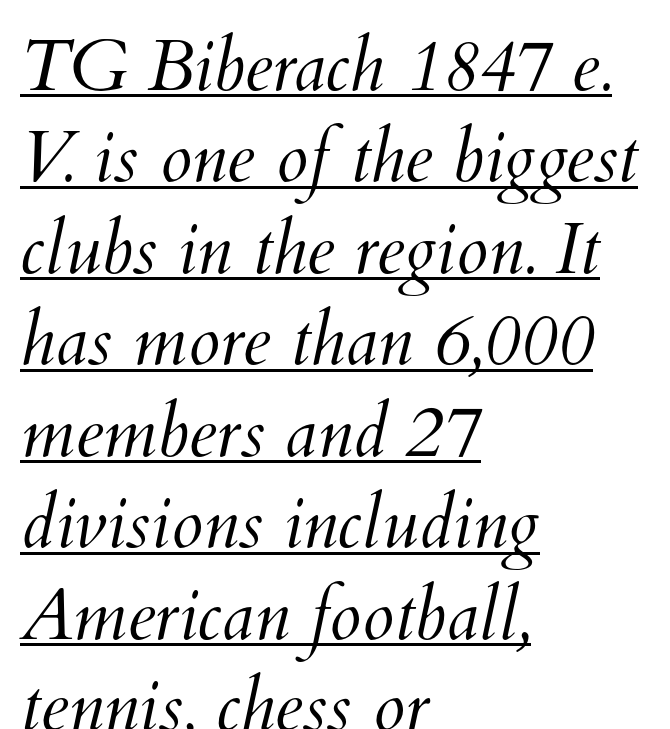
Unbolded letterforms with no extra heft. Alignment: flush left. Quick note: underline on. Does extra space separate the letters? No, they use regular spacing.
